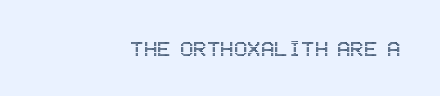
The paragraph has a hard right edge and a soft left edge. The tracking reads as untouched default to a designer's eye. In terms of posture, this sample is upright. Honestly, there is no underline to notice here at all.
